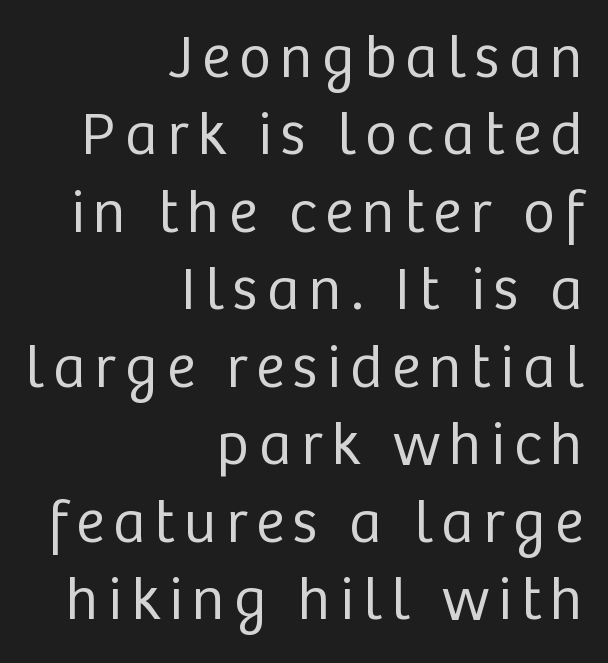
The image shows 61 px regular-weight sans-serif type, upright; set right-aligned, normal line spacing (1.27x), not underlined; low stroke contrast and a medium x-height.
